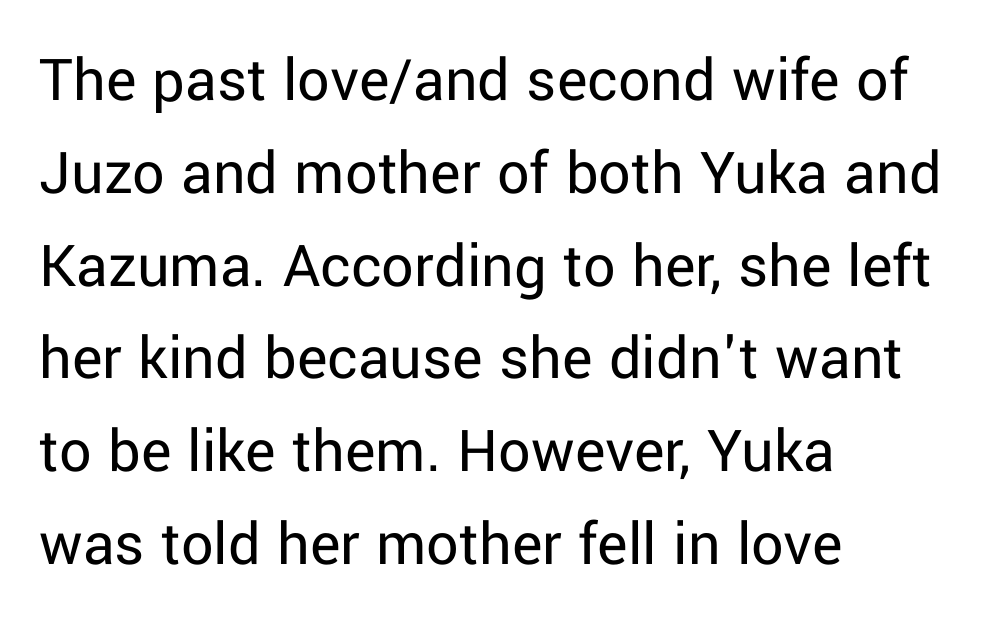
{"serif": "no", "italic": "no", "bold": "no", "weight": "regular", "width": "normal", "stroke_contrast": "low", "x_height": "medium", "monospaced": "no", "underline": "no", "align": "left", "line_spacing": "normal", "line_spacing_ratio": 1.45, "letter_spacing": "normal", "letter_spacing_em": 0.0, "glyph_px": 64}
